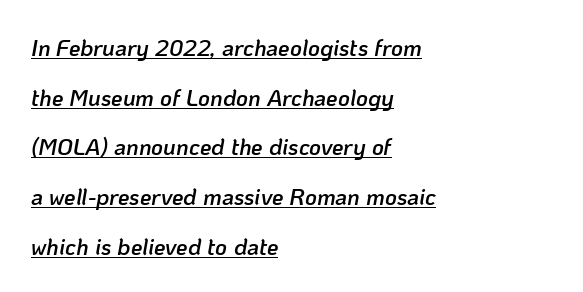
The image shows 23 px text type, italic (leaning right); set left-aligned, loose line spacing (2.16x), normal letter spacing, underlined.
